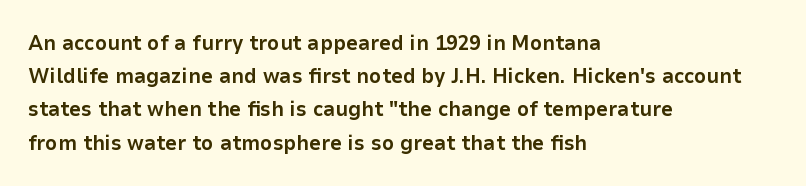
The image shows 21 px bold type, upright; set left-aligned, normal line spacing (1.58x), normal letter spacing, not underlined.
